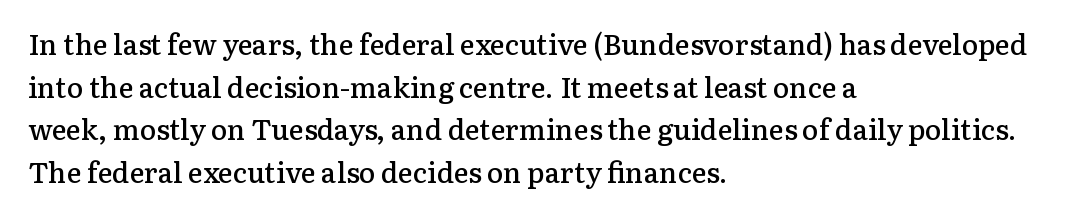
The image shows 28 px semibold serif type, upright; set left-aligned, normal line spacing (1.52x), normal letter spacing, not underlined; low stroke contrast and a medium x-height.
